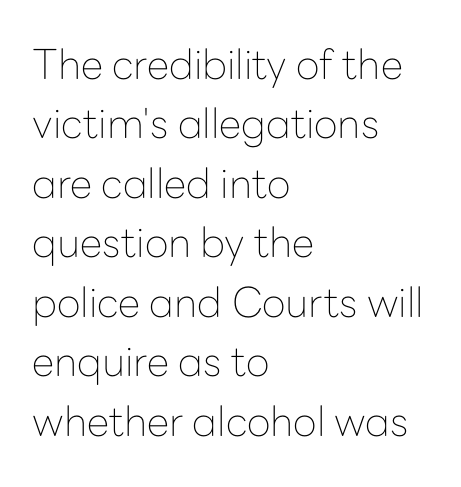
Q: Is the text bold? A: No.
Q: Is the text italic (slanted)? A: No, it is upright.
Q: Is the typeface a serif or a sans-serif typeface? A: Sans-serif.
Q: Is the text underlined? A: No.
Q: How is the paragraph aligned? A: Left-aligned.
Q: Is the spacing between letters normal or unusually wide? A: Normal.
Q: Is the spacing between lines tight, normal or loose? A: Normal.
Q: Width (condensed, normal, or wide)? A: Normal.
Q: Stroke contrast? A: Low.
Q: x-height? A: Medium.
Q: Monospaced? A: No.
